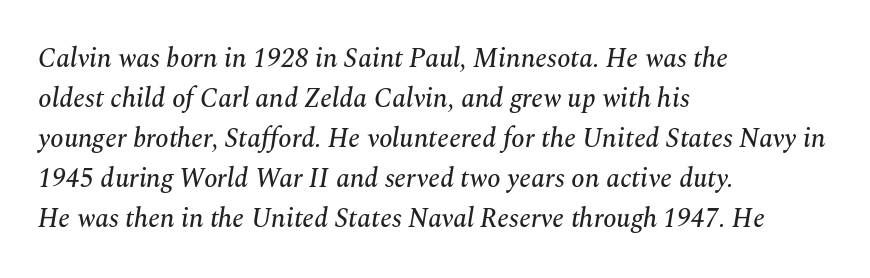
Q: Is the text italic (slanted)? A: Yes, it leans right by about 10 degrees.
Q: Is the text underlined? A: No.
Q: How is the paragraph aligned? A: Left-aligned.
Q: Is the spacing between letters normal or unusually wide? A: Normal.
Q: Is the spacing between lines tight, normal or loose? A: Normal.
